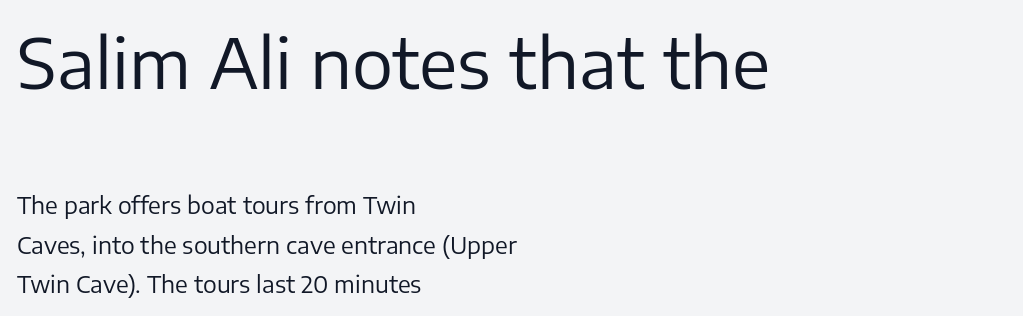
In terms of letterform style, serifs are entirely absent. Default kerning and tracking; the words read as compact shapes. Block one is the big one; block two sits smaller underneath. Lines of text with bare space underneath. Each stroke keeps to a modest, everyday thickness or less.
